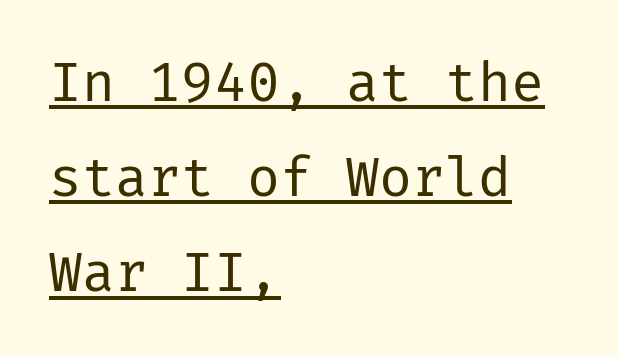
The image shows 55 px regular-weight sans-serif type, upright; set left-aligned, line spacing 1.73x, normal letter spacing, underlined; low stroke contrast and a medium x-height.
